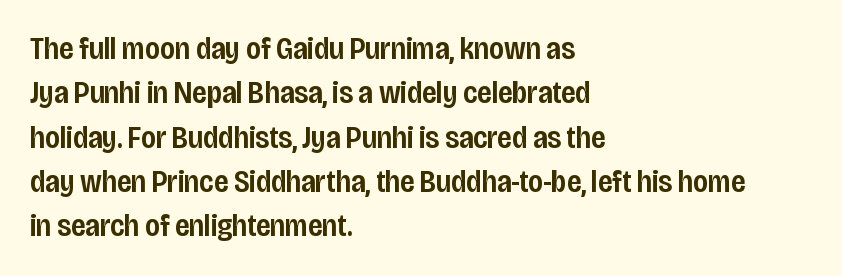
The image shows 31 px semibold, condensed sans-serif type, upright; set left-aligned, normal line spacing (1.43x), normal letter spacing, not underlined; low stroke contrast and a large x-height.
